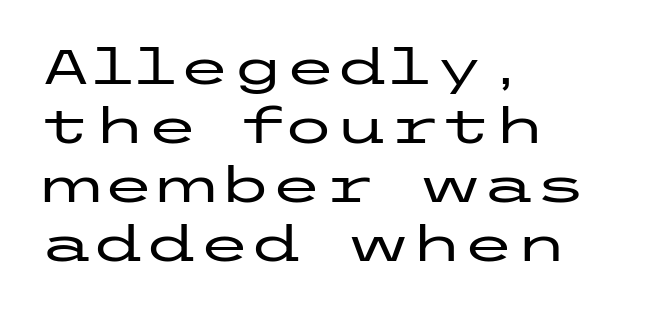
Q: Is the text italic (slanted)? A: No, it is upright.
Q: Is the typeface a serif or a sans-serif typeface? A: Sans-serif.
Q: Is the text underlined? A: No.
Q: How is the paragraph aligned? A: Left-aligned.
Q: Is the spacing between letters normal or unusually wide? A: Normal.
Q: Width (condensed, normal, or wide)? A: Wide.
Q: Stroke contrast? A: Low.
Q: x-height? A: Medium.
